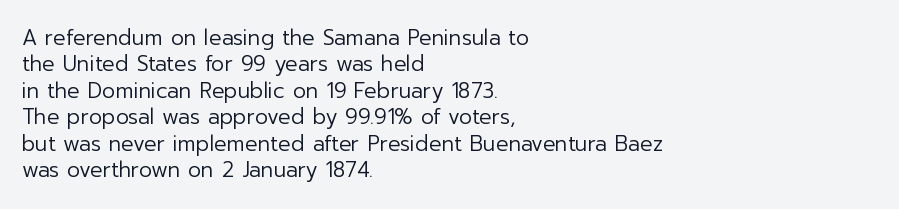
Q: Is the text bold? A: No.
Q: Is the text italic (slanted)? A: No, it is upright.
Q: Is the text underlined? A: No.
Q: How is the paragraph aligned? A: Left-aligned.
Q: Is the spacing between letters normal or unusually wide? A: Normal.
Q: Is the spacing between lines tight, normal or loose? A: Normal.
